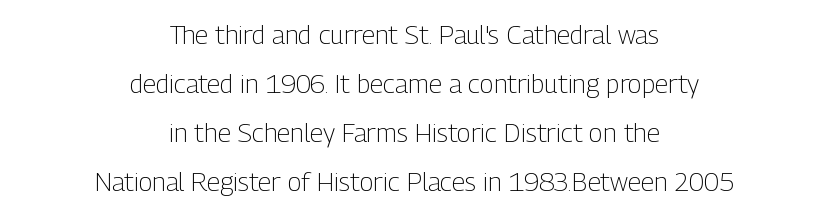
If you drew a line through each stem, it would be perfectly vertical. Weight: regular or lighter. The baseline area is clear. The horizontal fit of the characters is conventional and even. Which margin do the lines hug? Neither — every line sits in the middle.
